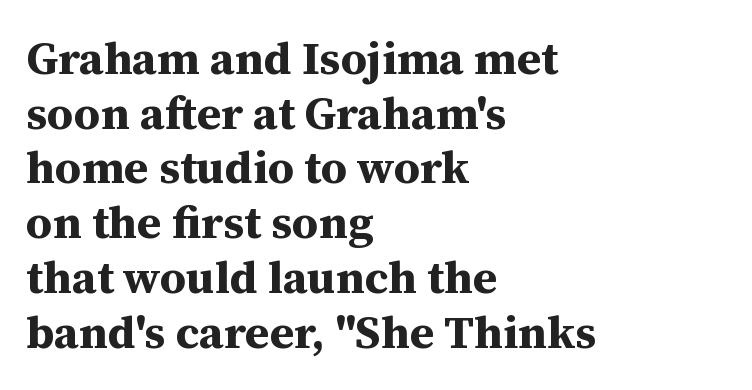
The image shows 46 px bold serif type, upright; set left-aligned, line spacing 1.19x, normal letter spacing, not underlined; medium stroke contrast and a medium x-height.
